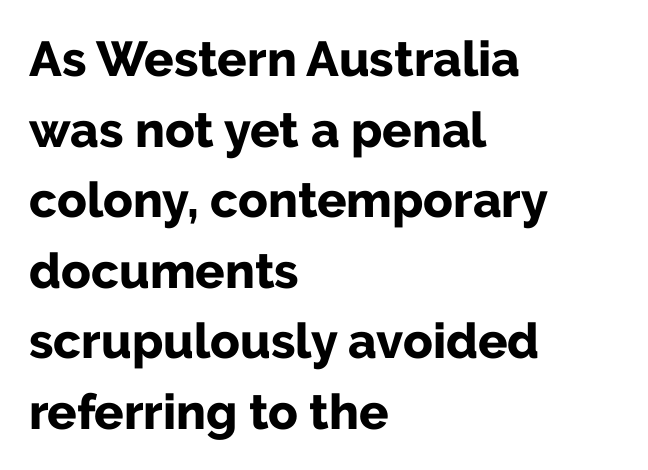
The image shows 49 px bold sans-serif type, upright; set left-aligned, normal line spacing (1.44x), normal letter spacing, not underlined; low stroke contrast and a medium x-height.
